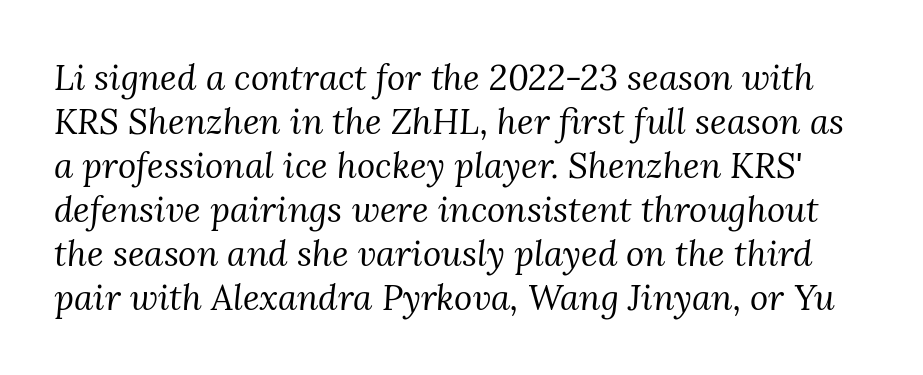
The image shows 35 px regular-weight serif type, italic (leaning right); set normal line spacing (1.26x), normal letter spacing, not underlined; medium stroke contrast and a medium x-height.
